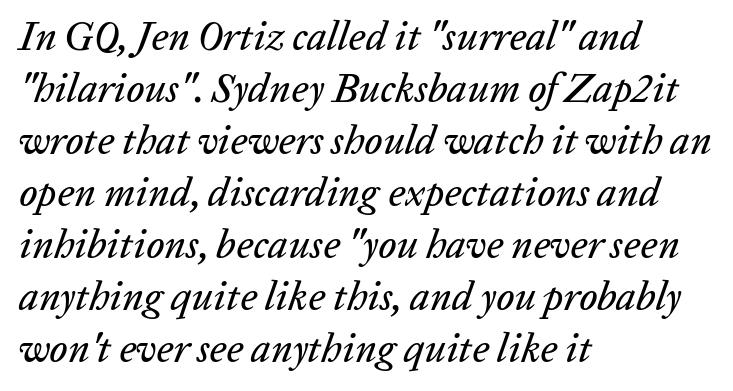
If you drew a line through each stem, it would be angled. Rows of type keep a routine distance in the vertical direction. Words appear dense and cohesive because spacing is normal. This rendering uses left alignment, leaving the right contour irregular. The passage shown is typed in a proportional face where columns would drift. The gap between lines stays unmarked.
